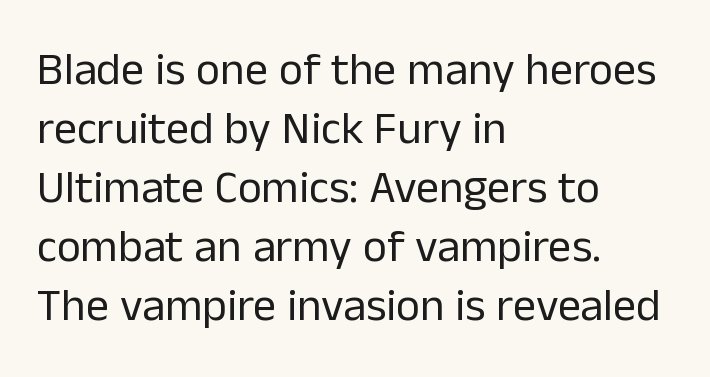
{"serif": "no", "italic": "no", "bold": "no", "weight": "regular", "width": "normal", "stroke_contrast": "low", "x_height": "medium", "monospaced": "no", "underline": "no", "align": "left", "line_spacing": "normal", "line_spacing_ratio": 1.28, "letter_spacing": "normal", "letter_spacing_em": 0.0, "glyph_px": 46}
